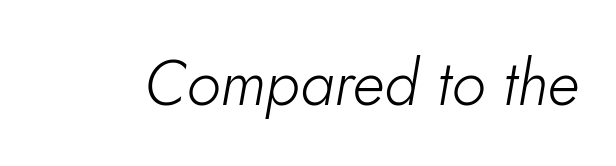
The image shows 63 px light type, italic (leaning right); set normal letter spacing, not underlined; low stroke contrast and a small x-height.
